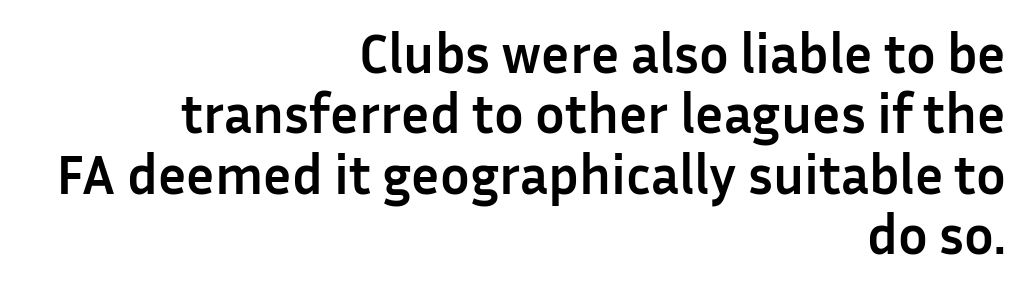
The image shows 55 px semibold sans-serif type, upright; set right-aligned, tight line spacing (1.1x), normal letter spacing, not underlined; low stroke contrast and a medium x-height.
